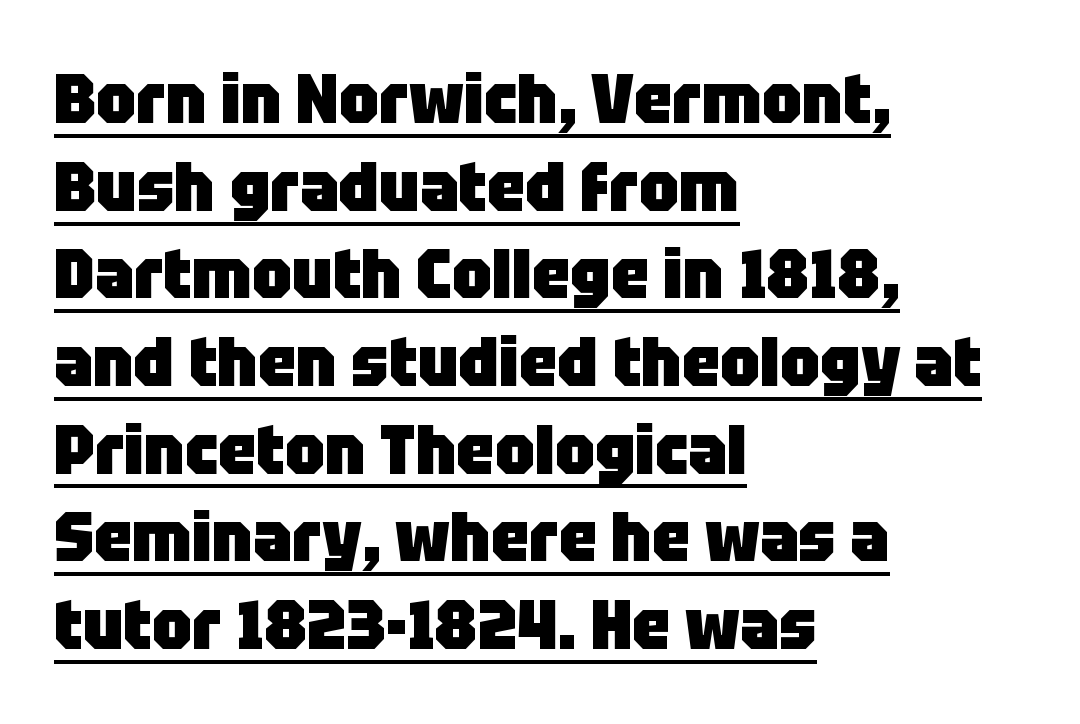
{"serif": "no", "italic": "no", "bold": "yes", "weight": "heavy", "width": "normal", "stroke_contrast": "low", "x_height": "large", "monospaced": "no", "underline": "yes", "align": "left", "line_spacing": "normal", "line_spacing_ratio": 1.27, "letter_spacing": "normal", "letter_spacing_em": 0.0, "glyph_px": 69}
